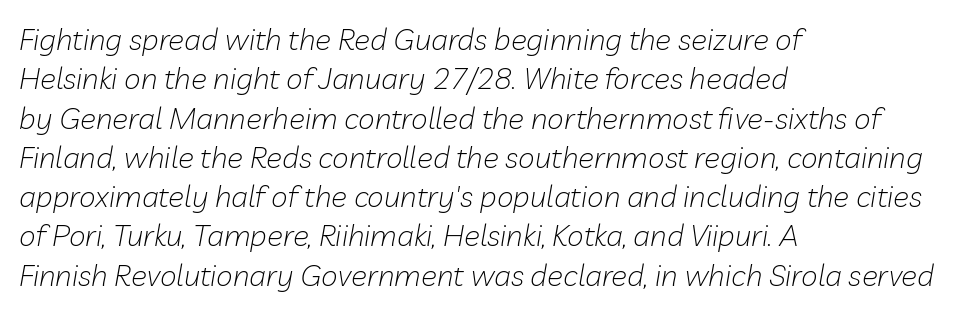
Q: Is the text bold? A: No.
Q: Is the text italic (slanted)? A: Yes, it leans right by about 10 degrees.
Q: Is the text underlined? A: No.
Q: How is the paragraph aligned? A: Left-aligned.
Q: Is the spacing between letters normal or unusually wide? A: Normal.
Q: Is the spacing between lines tight, normal or loose? A: Normal.
Q: Width (condensed, normal, or wide)? A: Normal.
Q: Stroke contrast? A: Low.
Q: x-height? A: Medium.
Q: Monospaced? A: No.
